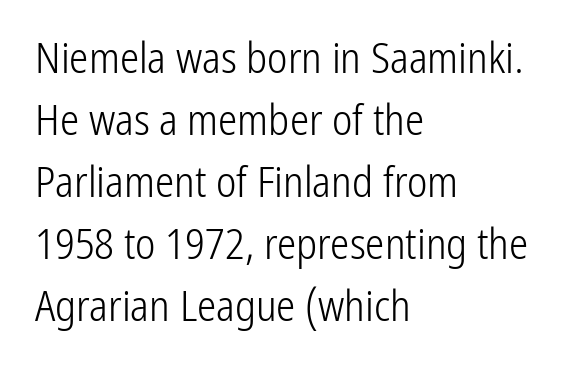
{"serif": "no", "italic": "no", "bold": "no", "weight": "light", "width": "condensed", "stroke_contrast": "low", "x_height": "medium", "monospaced": "no", "underline": "no", "align": "left", "line_spacing": "normal", "line_spacing_ratio": 1.44, "letter_spacing": "normal", "letter_spacing_em": 0.0, "glyph_px": 43}
